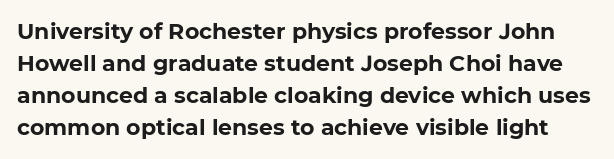
{"bold": "yes", "underline": "no", "line_spacing": "normal", "line_spacing_ratio": 1.46, "letter_spacing": "normal", "letter_spacing_em": 0.0, "glyph_px": 22}
